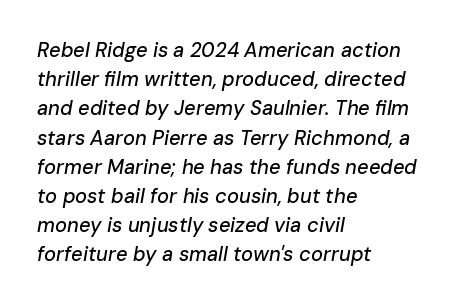
Q: Is the text italic (slanted)? A: Yes, it leans right by about 10 degrees.
Q: Is the text underlined? A: No.
Q: How is the paragraph aligned? A: Left-aligned.
Q: Is the spacing between letters normal or unusually wide? A: Normal.
Q: Is the spacing between lines tight, normal or loose? A: Normal.
